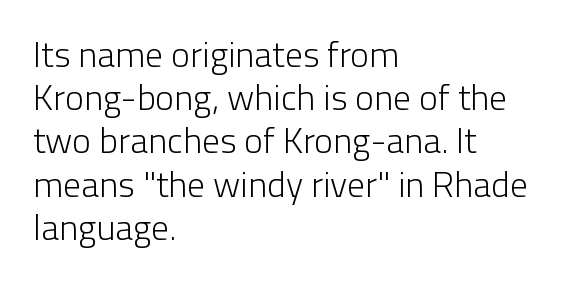
The image shows 36 px light sans-serif type, upright; set left-aligned, line spacing 1.2x, normal letter spacing, not underlined; low stroke contrast and a medium x-height.
